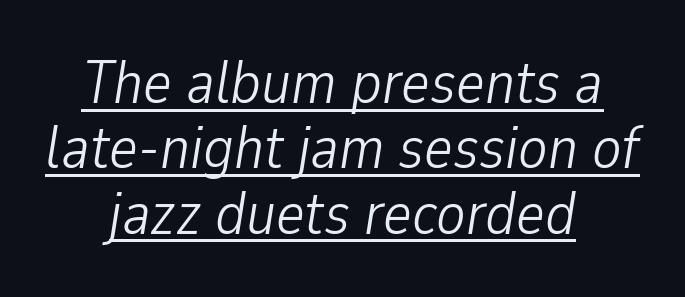
{"italic": "yes", "lean": "right", "slant_degrees": 9, "bold": "no", "weight": "light", "width": "condensed", "stroke_contrast": "low", "x_height": "medium", "monospaced": "no", "underline": "yes", "align": "center", "line_spacing": "tight", "line_spacing_ratio": 1.07, "letter_spacing": "normal", "letter_spacing_em": 0.0, "glyph_px": 61}
